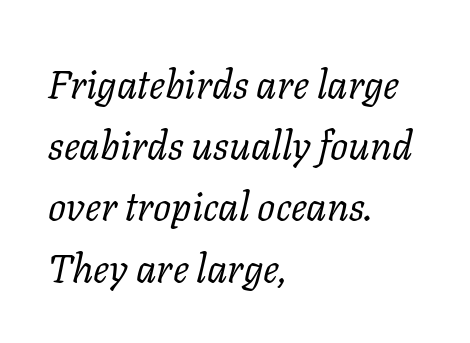
Q: Is the text bold? A: No.
Q: Is the text italic (slanted)? A: Yes, it leans right by about 11 degrees.
Q: Is the typeface a serif or a sans-serif typeface? A: Serif.
Q: Is the text underlined? A: No.
Q: How is the paragraph aligned? A: Left-aligned.
Q: Is the spacing between letters normal or unusually wide? A: Normal.
Q: Is the spacing between lines tight, normal or loose? A: Normal.
Q: Width (condensed, normal, or wide)? A: Normal.
Q: Stroke contrast? A: Low.
Q: x-height? A: Medium.
Q: Monospaced? A: No.
